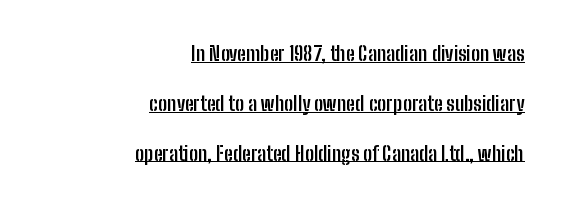
The image shows 20 px bold type, upright; set right-aligned, loose line spacing (2.49x), normal letter spacing, underlined.
